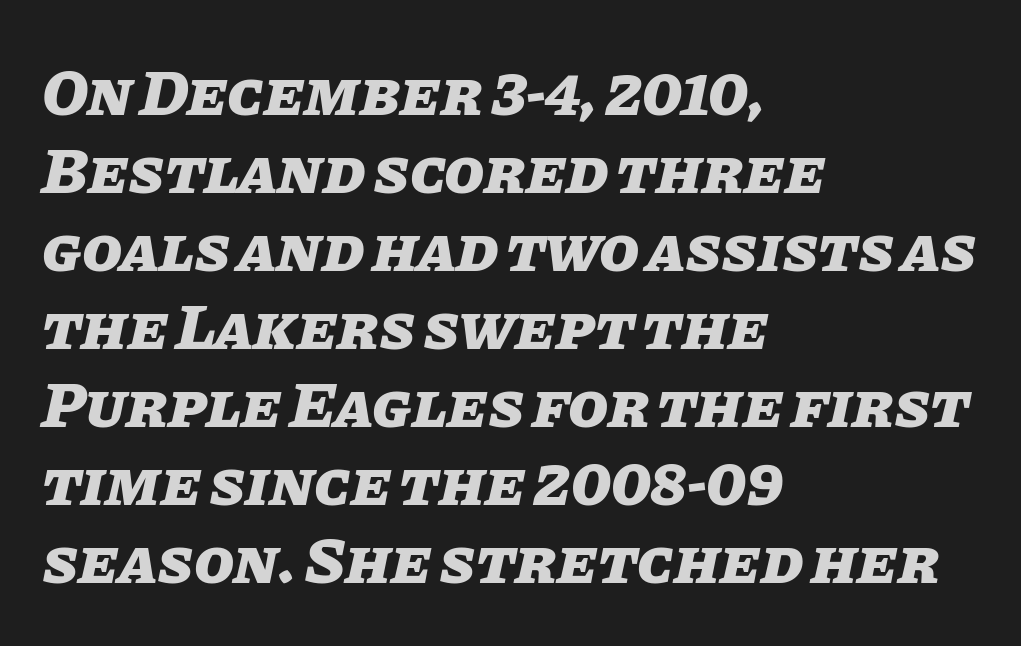
The image shows 65 px heavy type, italic (leaning right); set left-aligned, line spacing 1.2x, normal letter spacing, not underlined; low stroke contrast and a large x-height.
